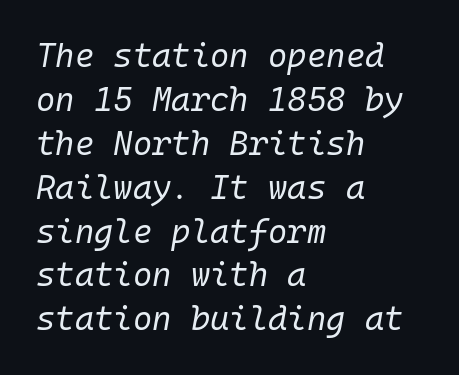
Line spacing here is normal. You could count columns in this text — the font is strictly monospaced. The lines are quadded left. The typeface has the unassuming heft of standard copy or less.
